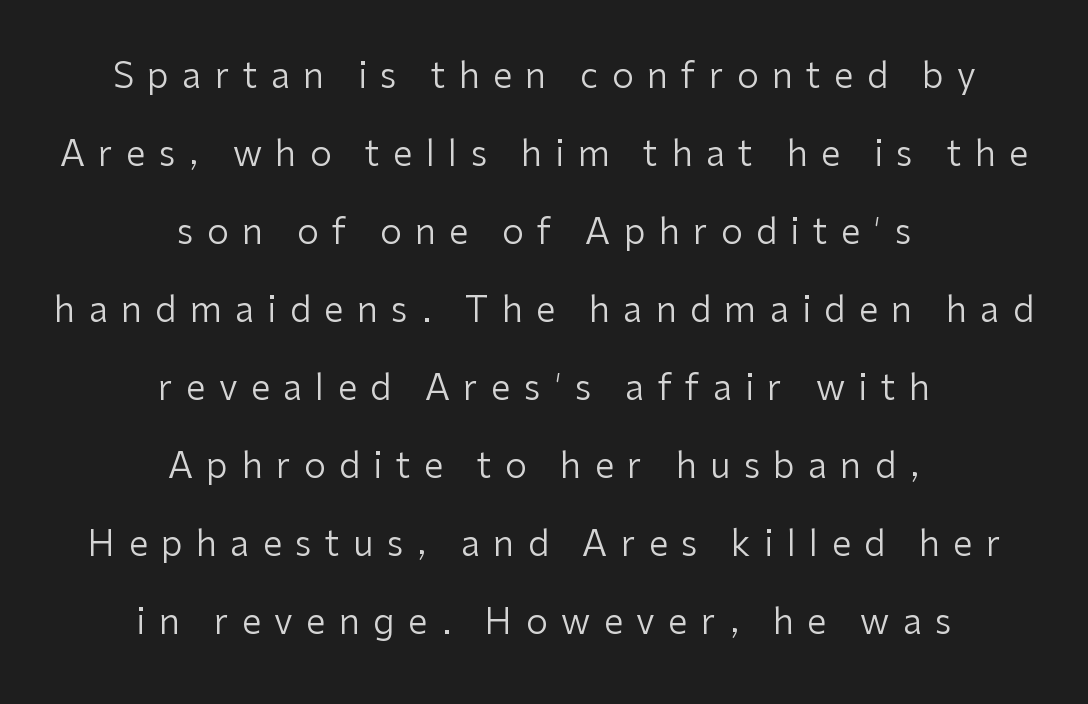
The image shows 35 px regular-weight sans-serif type, upright; set centered, loose line spacing (2.23x), unusually wide letter spacing (+0.38 em), not underlined; low stroke contrast and a medium x-height.
